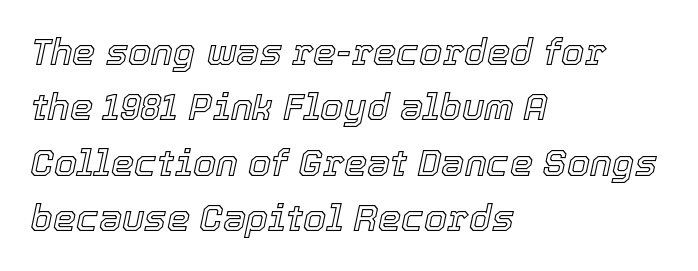
{"italic": "yes", "lean": "right", "slant_degrees": 12, "width": "normal", "x_height": "medium", "monospaced": "no", "underline": "no", "align": "left", "line_spacing": "normal", "line_spacing_ratio": 1.5, "letter_spacing": "normal", "letter_spacing_em": 0.0, "glyph_px": 37}
